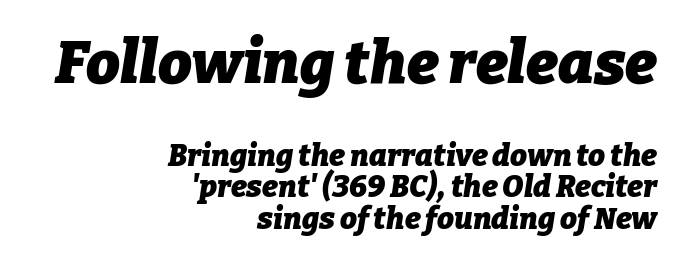
The image shows 60 px heavy type, italic (leaning right); set right-aligned, tight line spacing (1.05x), normal letter spacing, not underlined; the first (top) block is 2.0x larger; low stroke contrast and a medium x-height.
